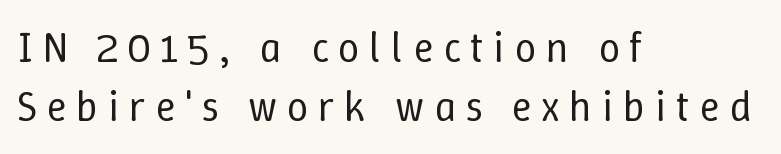
This sample keeps an unexceptional amount of space between lines. If you drew a line through each stem, it would be perfectly vertical. Honestly, the letter spacing is so wide it's the main thing you notice. The letters look calm and open, with moderate or lighter stems. Each letter keeps its own natural width here, so spacing adapts to shape. If you drew a ruler down the left edge, every line would touch it.
